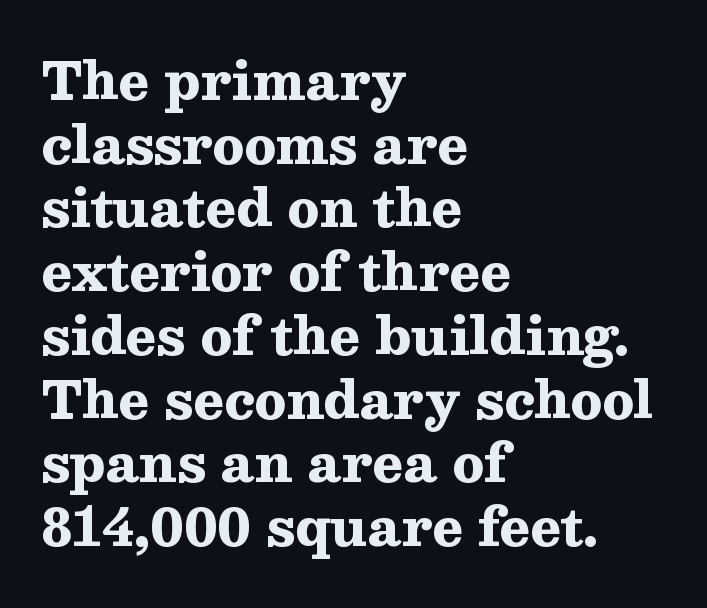
The image shows 51 px heavy, wide serif type, upright; set left-aligned, normal line spacing (1.25x), normal letter spacing, not underlined; medium stroke contrast and a medium x-height.
